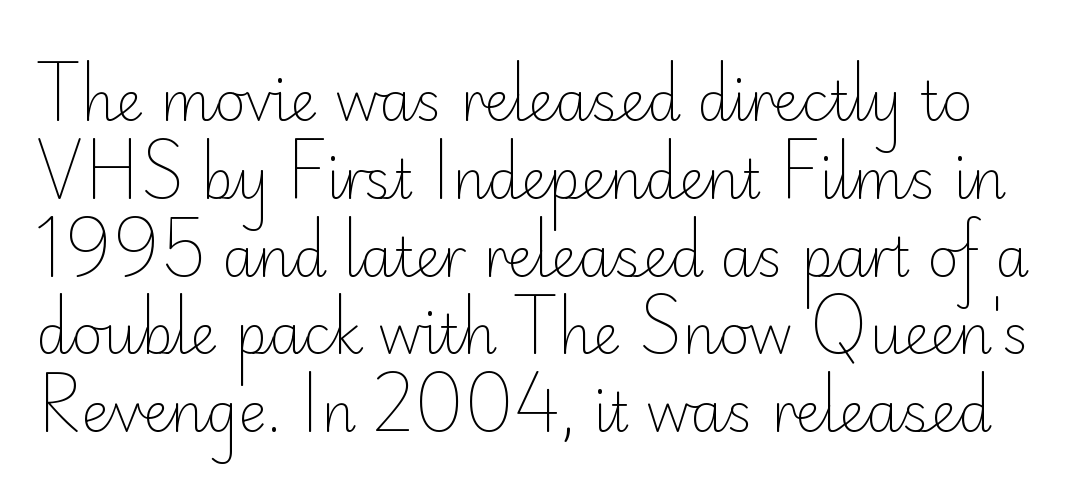
{"serif": "no", "italic": "no", "bold": "no", "weight": "light", "width": "normal", "stroke_contrast": "low", "x_height": "small", "monospaced": "no", "underline": "no", "line_spacing": "normal", "line_spacing_ratio": 1.44, "letter_spacing": "normal", "letter_spacing_em": 0.0, "glyph_px": 54}
